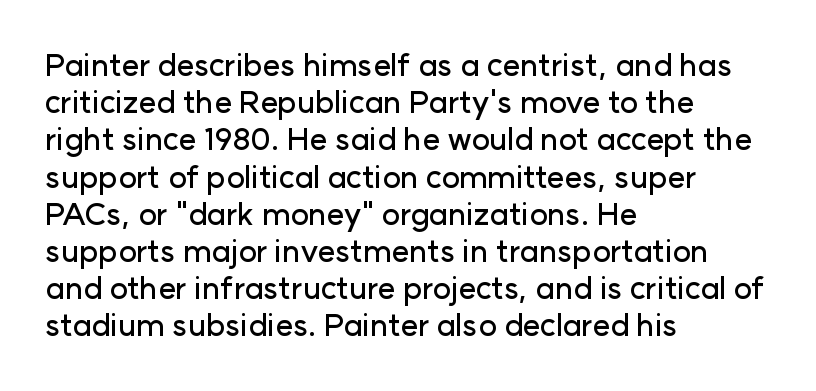
{"serif": "no", "italic": "no", "width": "normal", "stroke_contrast": "low", "x_height": "medium", "monospaced": "no", "underline": "no", "align": "left", "line_spacing_ratio": 1.2, "letter_spacing": "normal", "letter_spacing_em": 0.0, "glyph_px": 31}
